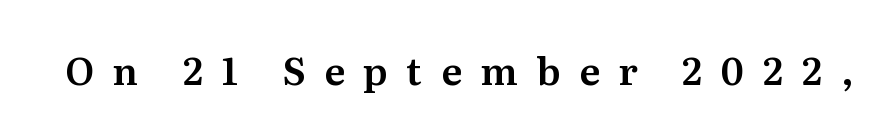
The passage shown is typeset with a serif family. Type without underlining. Posture: straight, roman, zero tilt. Spacing between characters has been opened up far beyond the box default. Spacing verdict: proportional, widths tailored to each character.
